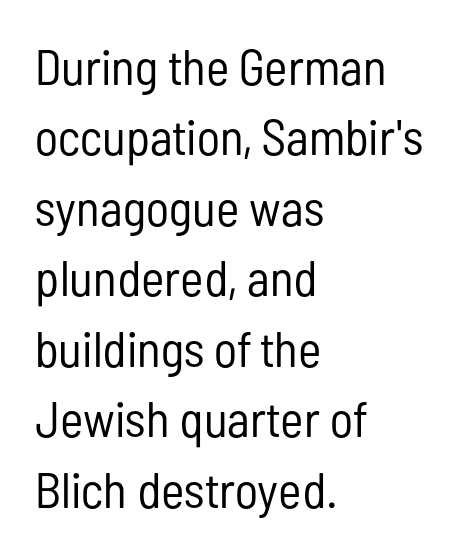
Glance below the letters and you will spot only blank space. Spacing verdict: proportional, widths tailored to each character. Inter-character spacing is left at the font's built-in metrics. On a weight scale, this lands at 450 or below.
